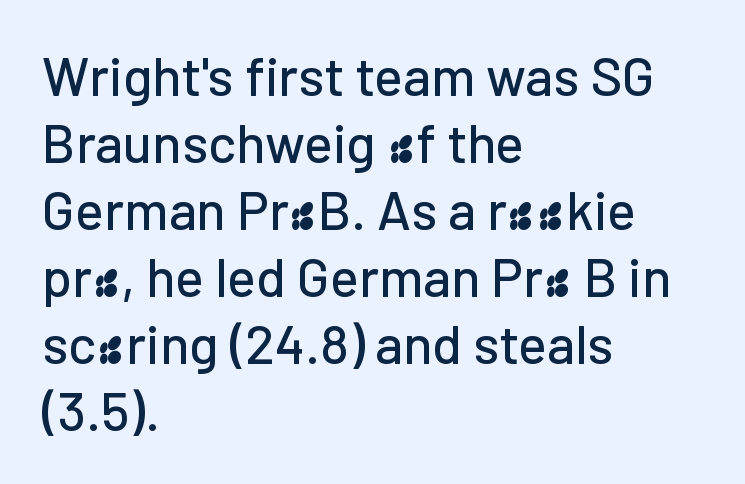
Italic? Not at all — the glyphs are vertical. Plain, unruled lines of type. Alignment: flush left. These lines are rendered in a variable-pitch font. In terms of letterform style, serifs are entirely absent. The gaps between neighbouring characters are ordinary and unremarkable.
